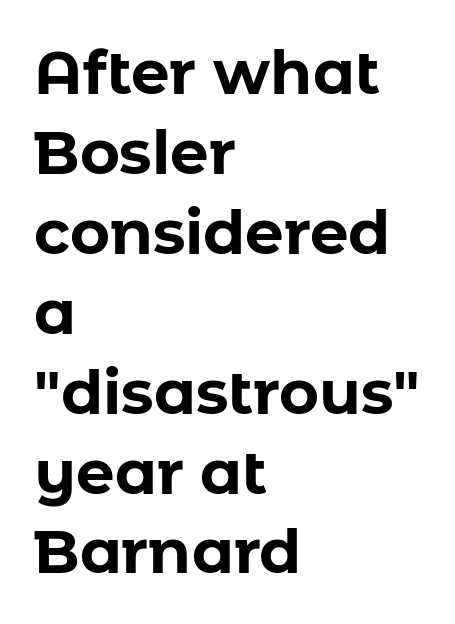
These lines are set flush left with a ragged right edge. Stroke terminals: plain, sans-serif. Glyph-to-glyph distance matches everyday printed text. Students, observe: this is what conventionally led text looks like.
